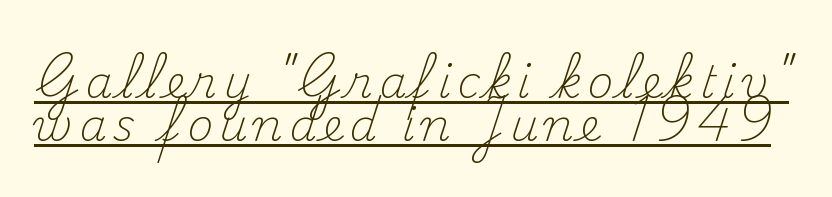
Line spacing here is tight. Varying glyph widths throughout — classic text-font behaviour. Little horizontal feet cap the strokes, marking this as serif type.
